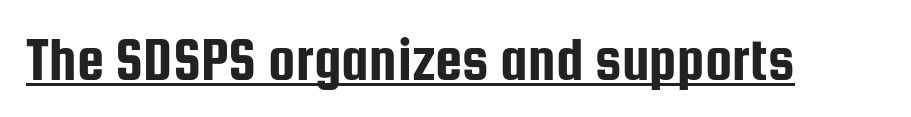
{"serif": "no", "italic": "no", "width": "condensed", "stroke_contrast": "low", "x_height": "medium", "monospaced": "no", "underline": "yes", "letter_spacing": "normal", "letter_spacing_em": 0.0, "glyph_px": 61}
